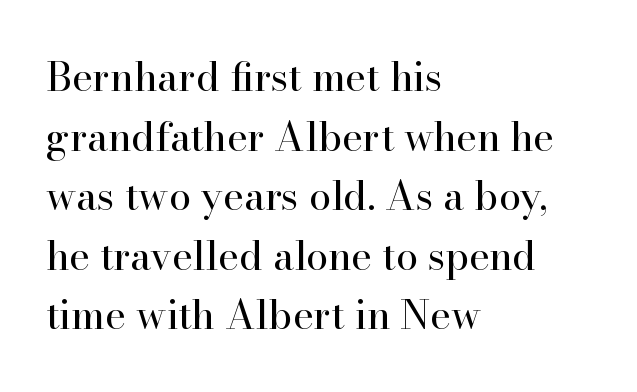
The image shows 40 px regular-weight serif type, upright; set left-aligned, normal line spacing (1.49x), normal letter spacing, not underlined; high stroke contrast and a small x-height.
